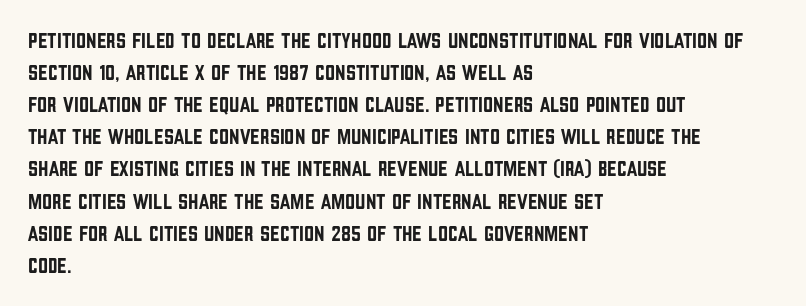
These lines were composed using upright roman letters. If you drew a ruler down the left edge, every line would touch it. In terms of leading, this rendering sits right in the middle. These lines keep a tight, regular rhythm from letter to letter. The glyphs are unaccompanied by any horizontal stroke below them.
